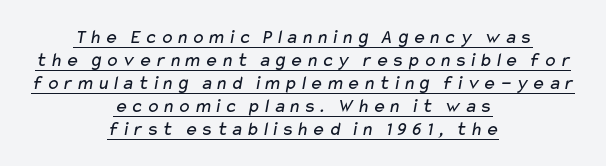
The image shows 20 px text type; set centered, tight line spacing (1.15x), underlined.
